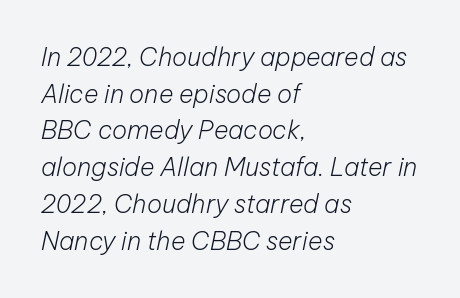
The image shows 25 px text type, italic (leaning right); set left-aligned, normal line spacing (1.47x), normal letter spacing, not underlined.
